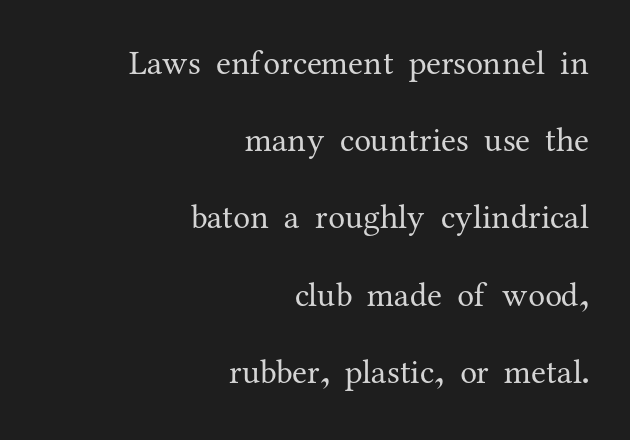
The image shows 34 px regular-weight serif type, upright; set right-aligned, loose line spacing (2.27x), normal letter spacing, not underlined; medium stroke contrast and a medium x-height.
